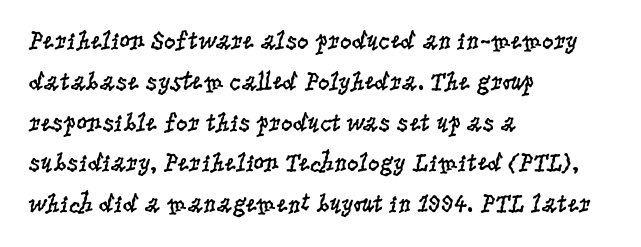
The image shows 26 px text type; set left-aligned, normal line spacing (1.57x), normal letter spacing, not underlined.
